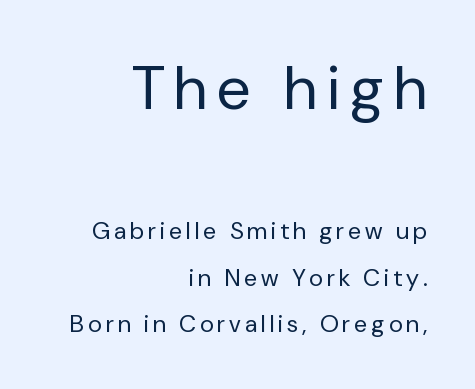
These lines were composed using upright roman letters. Visually the block forms a straight wall on the right and a jagged coastline on the left. Typesetter's note — upper block bumped up in size, lower block left smaller. Looks like regular typesetting: each glyph gets only the width it needs.
